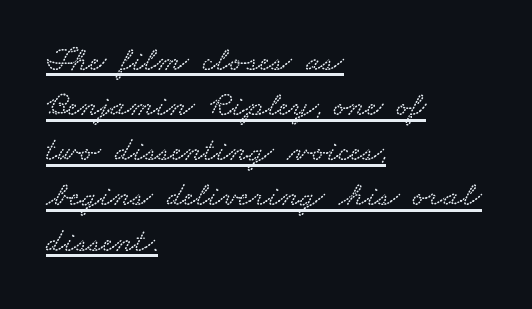
Q: Is the text underlined? A: Yes.
Q: How is the paragraph aligned? A: Left-aligned.
Q: Is the spacing between letters normal or unusually wide? A: Normal.
Q: Is the spacing between lines tight, normal or loose? A: Normal.
Q: Width (condensed, normal, or wide)? A: Wide.
Q: Stroke contrast? A: Low.
Q: x-height? A: Small.
Q: Monospaced? A: No.
